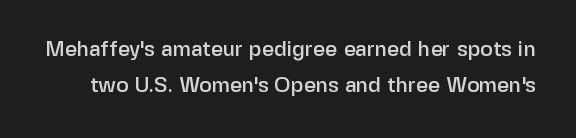
{"italic": "no", "underline": "no", "line_spacing_ratio": 1.73, "letter_spacing": "normal", "letter_spacing_em": 0.0, "glyph_px": 21}
